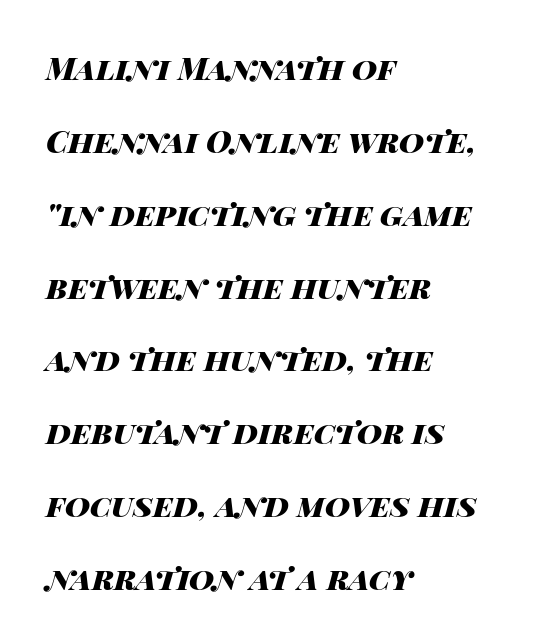
The image shows 31 px heavy, wide type, italic (leaning right); set left-aligned, loose line spacing (2.35x), normal letter spacing, not underlined; high stroke contrast and a large x-height.
